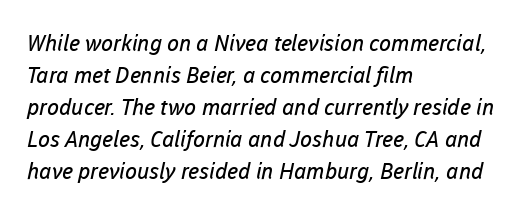
Students, observe: this is what conventionally led text looks like. Nobody touched the tracking dial on this one. Anything drawn beneath the words? Only blank space. A light-to-regular cut is what we see here. The setting favours the left margin, as ordinary paragraphs usually do.
